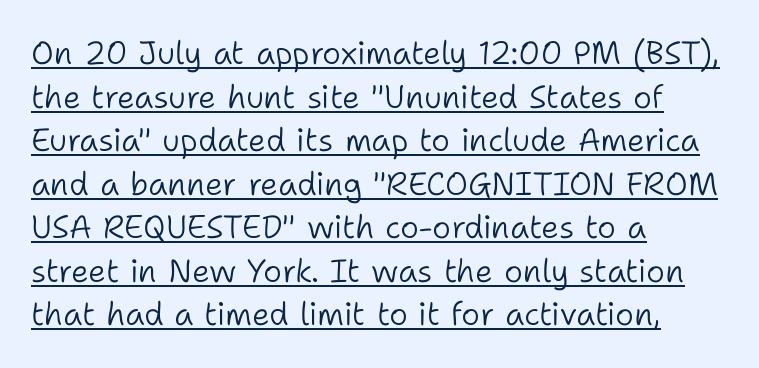
Q: Is the text bold? A: No.
Q: Is the text italic (slanted)? A: No, it is upright.
Q: Is the typeface a serif or a sans-serif typeface? A: Sans-serif.
Q: Is the text underlined? A: Yes.
Q: How is the paragraph aligned? A: Left-aligned.
Q: Is the spacing between letters normal or unusually wide? A: Normal.
Q: Is the spacing between lines tight, normal or loose? A: Normal.
Q: Width (condensed, normal, or wide)? A: Normal.
Q: Stroke contrast? A: Low.
Q: x-height? A: Medium.
Q: Monospaced? A: No.
